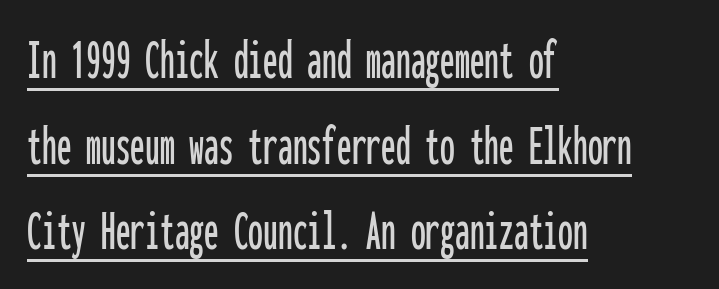
{"serif": "no", "italic": "no", "width": "condensed", "stroke_contrast": "low", "x_height": "medium", "monospaced": "yes", "underline": "yes", "align": "left", "line_spacing": "normal", "line_spacing_ratio": 1.45, "letter_spacing": "normal", "letter_spacing_em": 0.0, "glyph_px": 59}
